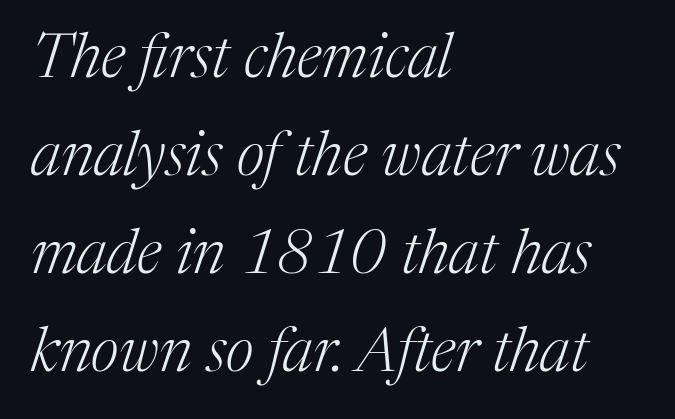
The image shows 62 px light serif type, italic (leaning right); set left-aligned, normal line spacing (1.58x), normal letter spacing, not underlined; medium stroke contrast and a medium x-height.
